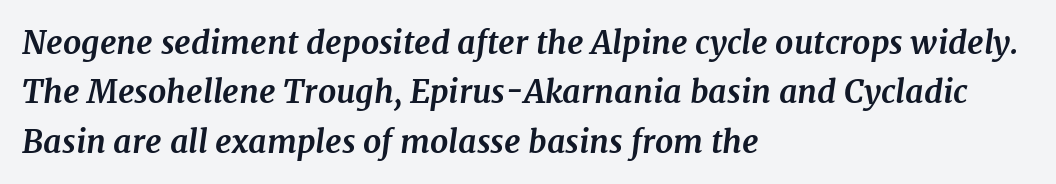
Looking at the ascenders, they clearly lean. Typographically, this falls in the serif category. Clear beneath every line of the passage. The lines are quadded left. Vertical spacing — default.
